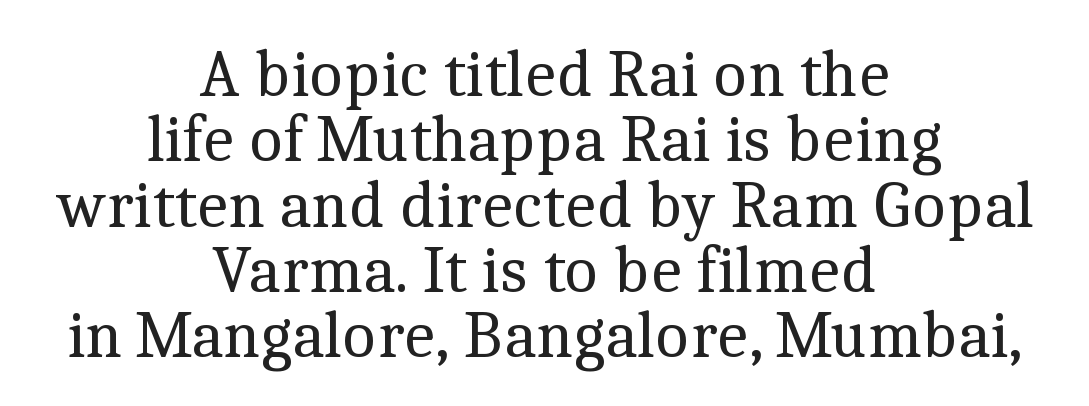
Note the varied advance widths — an 'i' is clearly narrower than an 'm'. Each row of text sits above clean, open space. The type is set solid horizontally, with unmodified tracking. Posture: straight, roman, zero tilt. These glyphs show unthickened strokes, regular width or finer. This sample is center-justified, so both line endings float freely.
